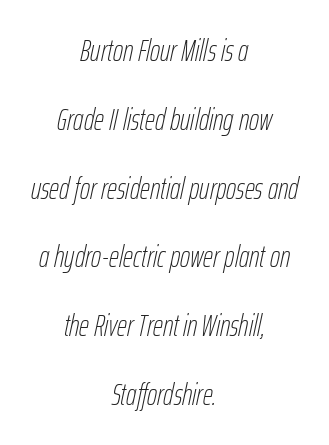
Q: Is the text bold? A: No.
Q: Is the text italic (slanted)? A: Yes, it leans right by about 12 degrees.
Q: Is the text underlined? A: No.
Q: How is the paragraph aligned? A: Centered.
Q: Is the spacing between letters normal or unusually wide? A: Normal.
Q: Is the spacing between lines tight, normal or loose? A: Loose.
Q: Width (condensed, normal, or wide)? A: Condensed.
Q: Stroke contrast? A: Low.
Q: x-height? A: Medium.
Q: Monospaced? A: No.
